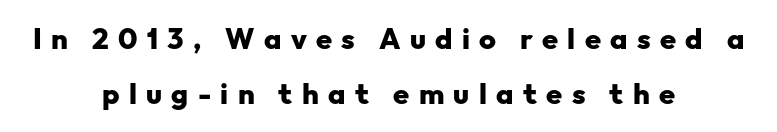
Q: Is the text bold? A: Yes.
Q: Is the text italic (slanted)? A: No, it is upright.
Q: Is the typeface a serif or a sans-serif typeface? A: Sans-serif.
Q: Is the text underlined? A: No.
Q: How is the paragraph aligned? A: Centered.
Q: Is the spacing between letters normal or unusually wide? A: Unusually wide.
Q: Width (condensed, normal, or wide)? A: Normal.
Q: Stroke contrast? A: Low.
Q: x-height? A: Medium.
Q: Monospaced? A: No.
